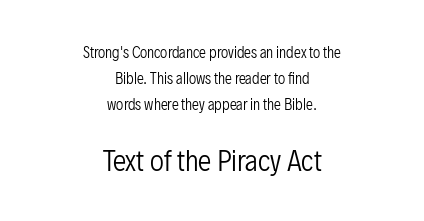
The image shows 27 px text type, upright; set centered, line spacing 1.86x, normal letter spacing, not underlined; the second (bottom) block is 1.93x larger.
